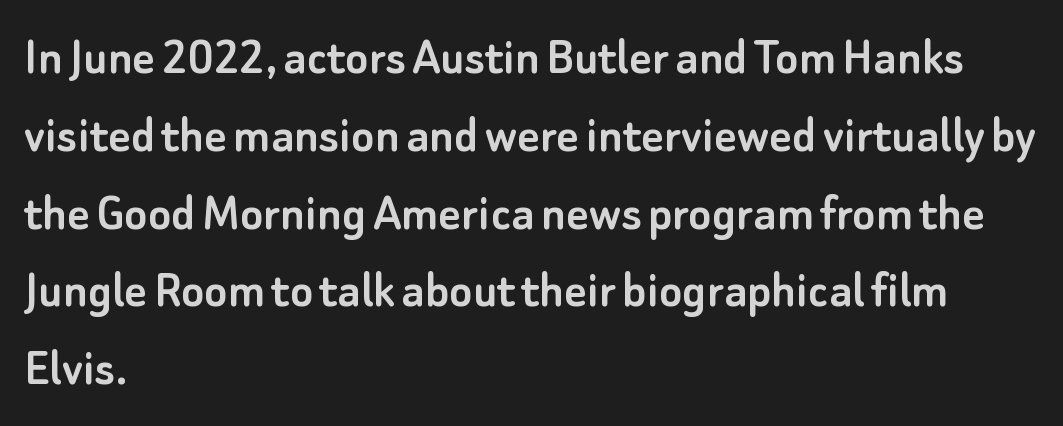
Q: Is the text italic (slanted)? A: No, it is upright.
Q: Is the typeface a serif or a sans-serif typeface? A: Sans-serif.
Q: Is the text underlined? A: No.
Q: How is the paragraph aligned? A: Left-aligned.
Q: Is the spacing between letters normal or unusually wide? A: Normal.
Q: Is the spacing between lines tight, normal or loose? A: Normal.
Q: Width (condensed, normal, or wide)? A: Normal.
Q: Stroke contrast? A: Low.
Q: x-height? A: Small.
Q: Monospaced? A: No.
